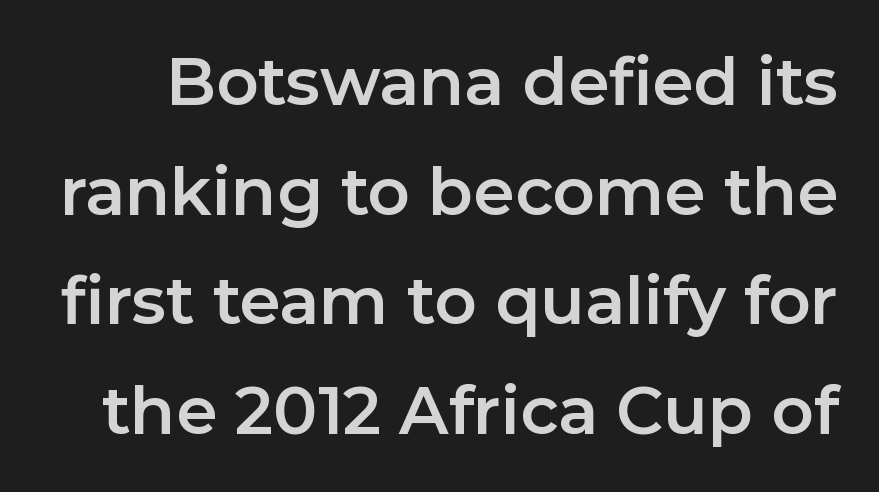
{"serif": "no", "italic": "no", "width": "normal", "stroke_contrast": "low", "x_height": "medium", "monospaced": "no", "underline": "no", "line_spacing": "normal", "line_spacing_ratio": 1.66, "letter_spacing": "normal", "letter_spacing_em": 0.0, "glyph_px": 66}
